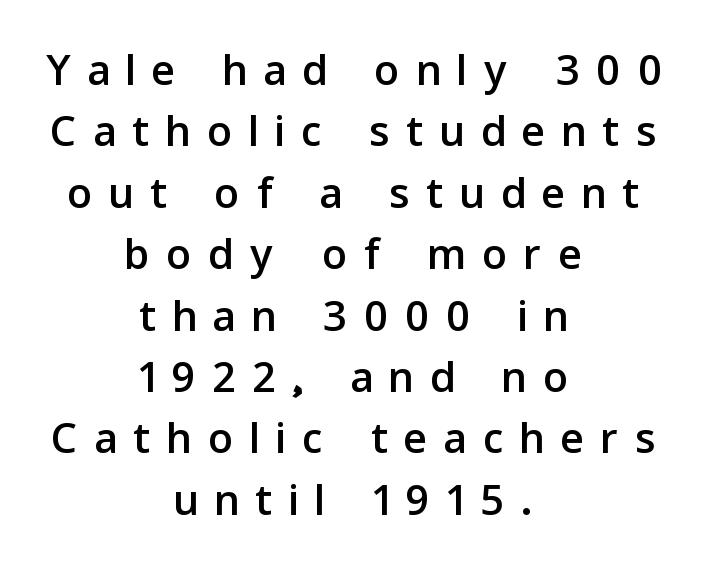
Each letter keeps its own natural width here, so spacing adapts to shape. Has an underline been added? It has not. Leading is clearly below the norm, producing a dense column. Tracking here is generous; glyphs stand well apart from one another. The rendering shows plain stroke endings on the letterforms — a sans-serif design.
